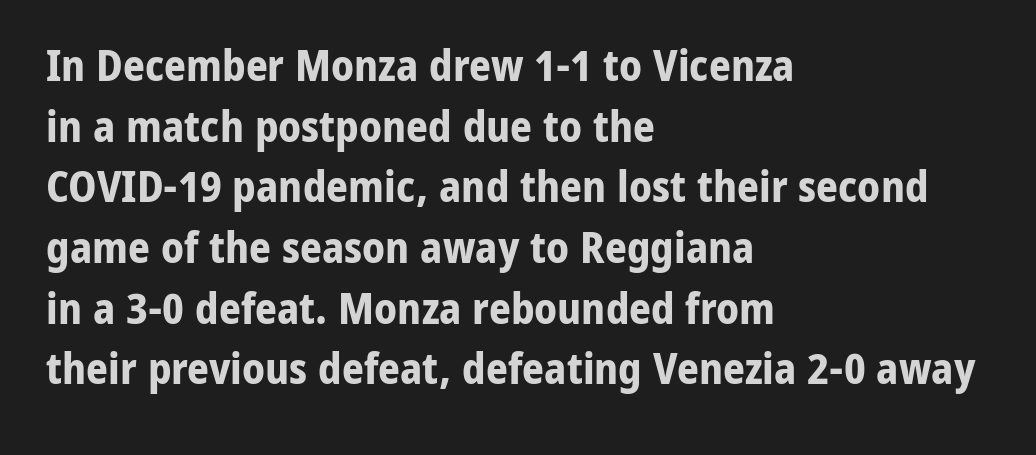
{"serif": "no", "italic": "no", "bold": "yes", "weight": "bold", "width": "normal", "stroke_contrast": "low", "x_height": "medium", "monospaced": "no", "underline": "no", "align": "left", "line_spacing": "normal", "line_spacing_ratio": 1.41, "letter_spacing": "normal", "letter_spacing_em": 0.0, "glyph_px": 43}
